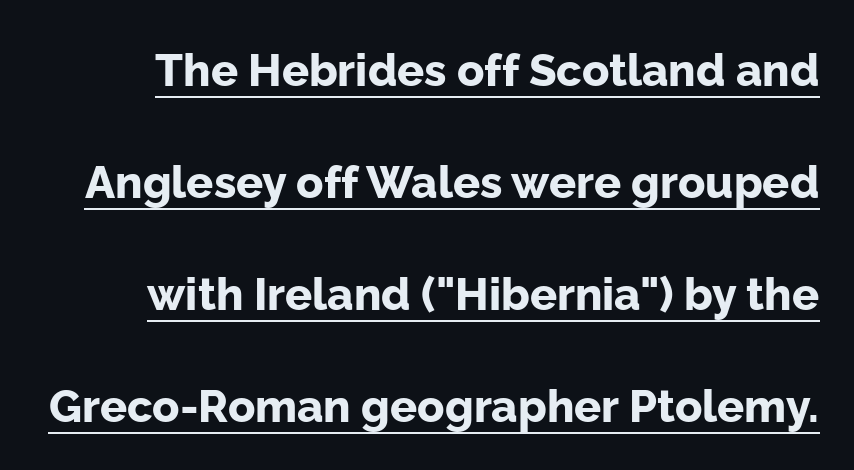
The image shows 45 px bold sans-serif type, upright; set loose line spacing (2.49x), normal letter spacing, underlined; low stroke contrast and a medium x-height.
